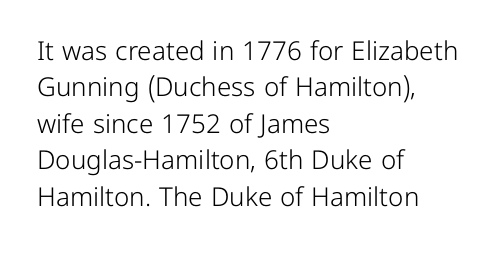
Q: Is the text bold? A: No.
Q: Is the text italic (slanted)? A: No, it is upright.
Q: Is the text underlined? A: No.
Q: How is the paragraph aligned? A: Left-aligned.
Q: Is the spacing between letters normal or unusually wide? A: Normal.
Q: Is the spacing between lines tight, normal or loose? A: Normal.
